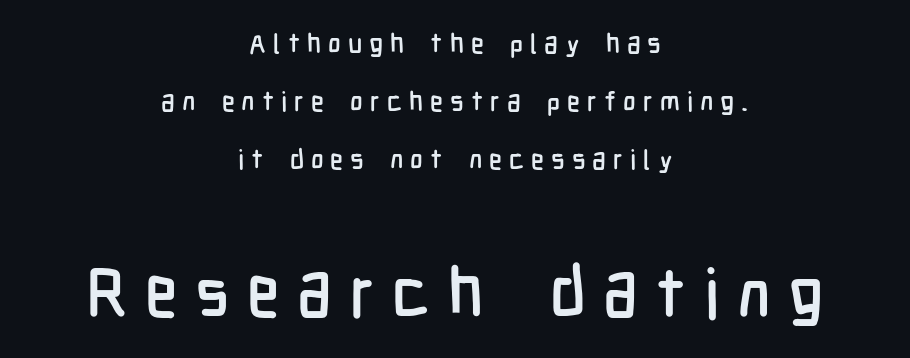
{"serif": "no", "italic": "no", "width": "condensed", "stroke_contrast": "low", "x_height": "medium", "monospaced": "no", "underline": "no", "align": "center", "line_spacing": "loose", "line_spacing_ratio": 2.15, "letter_spacing": "wide", "letter_spacing_em": 0.26, "larger_block": "second", "size_ratio": 2.52, "glyph_px": 68}
